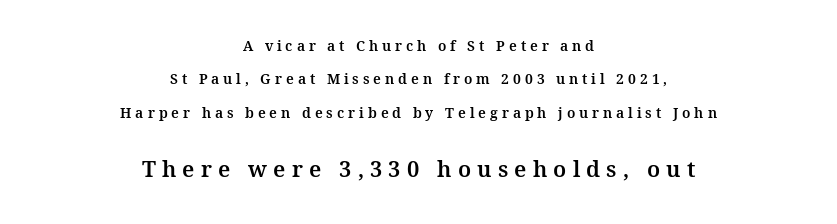
Q: Is the text italic (slanted)? A: No, it is upright.
Q: Is the text underlined? A: No.
Q: How is the paragraph aligned? A: Centered.
Q: Is the spacing between letters normal or unusually wide? A: Unusually wide.
Q: Is the spacing between lines tight, normal or loose? A: Loose.
Q: Which block of text is set in a larger size, the first (top) or the second (bottom)? A: The second (bottom) one.
